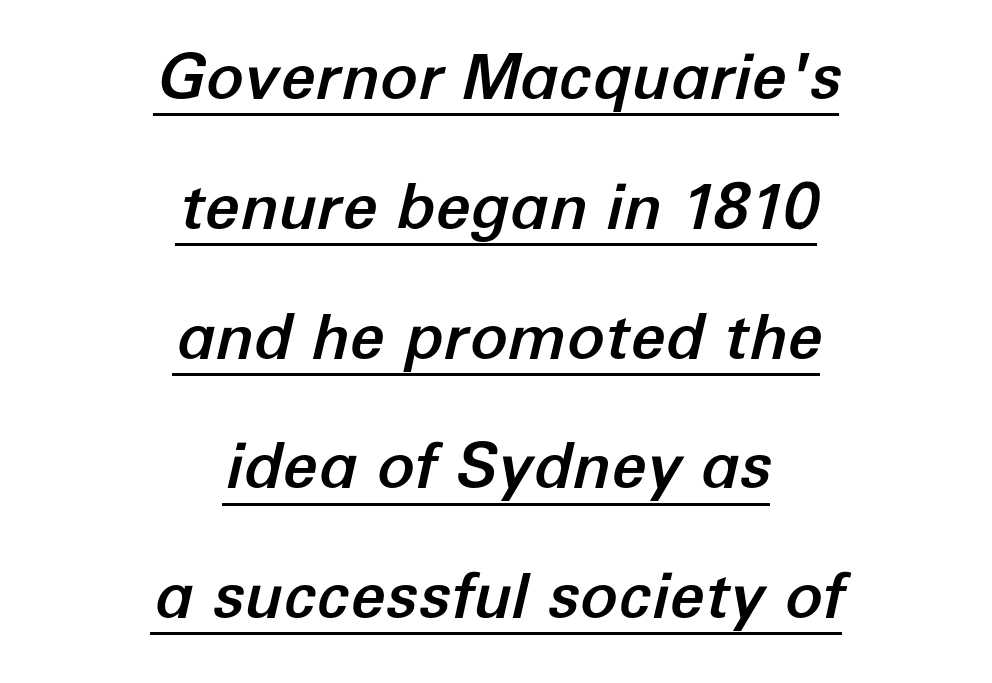
{"italic": "yes", "lean": "right", "slant_degrees": 12, "width": "normal", "stroke_contrast": "low", "x_height": "medium", "monospaced": "no", "underline": "yes", "align": "center", "line_spacing": "loose", "line_spacing_ratio": 2.06, "letter_spacing": "normal", "letter_spacing_em": 0.0, "glyph_px": 63}
